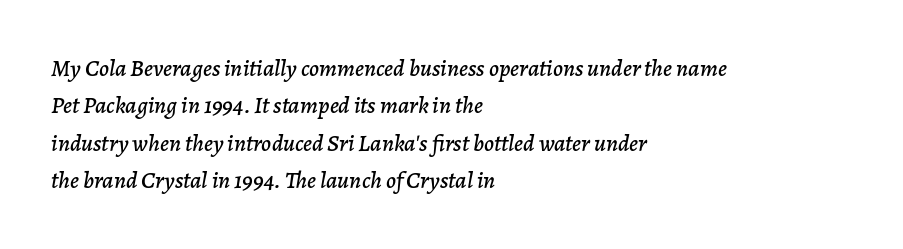
Each line starts at the same left margin while the right side varies. Nobody touched the tracking dial on this one. An italicized treatment has been applied to the whole sample. The vertical gap from one line to the next is medium.
